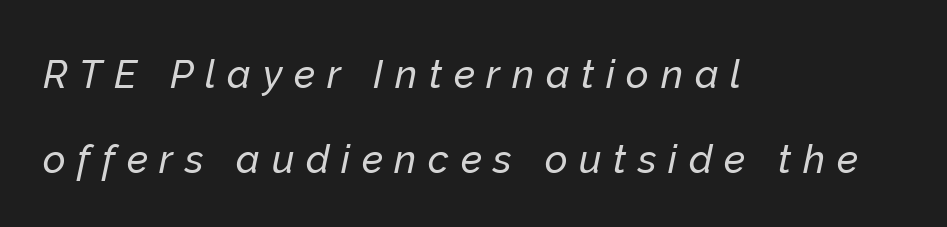
{"italic": "yes", "lean": "right", "slant_degrees": 12, "width": "normal", "stroke_contrast": "low", "x_height": "medium", "monospaced": "no", "underline": "no", "align": "left", "line_spacing": "loose", "line_spacing_ratio": 2.18, "letter_spacing": "wide", "letter_spacing_em": 0.3, "glyph_px": 39}
